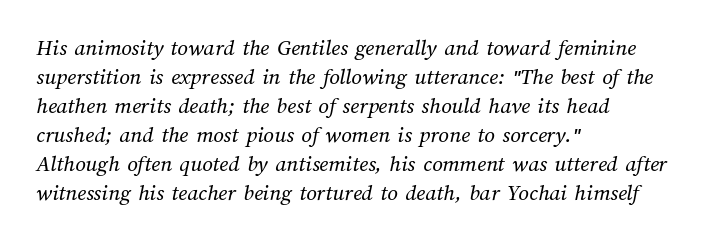
Lines of text with bare space underneath. Stems and bowls with no extra thickness — not bold. The rendering keeps characters at their native spacing. In terms of leading, this rendering sits right in the middle.
